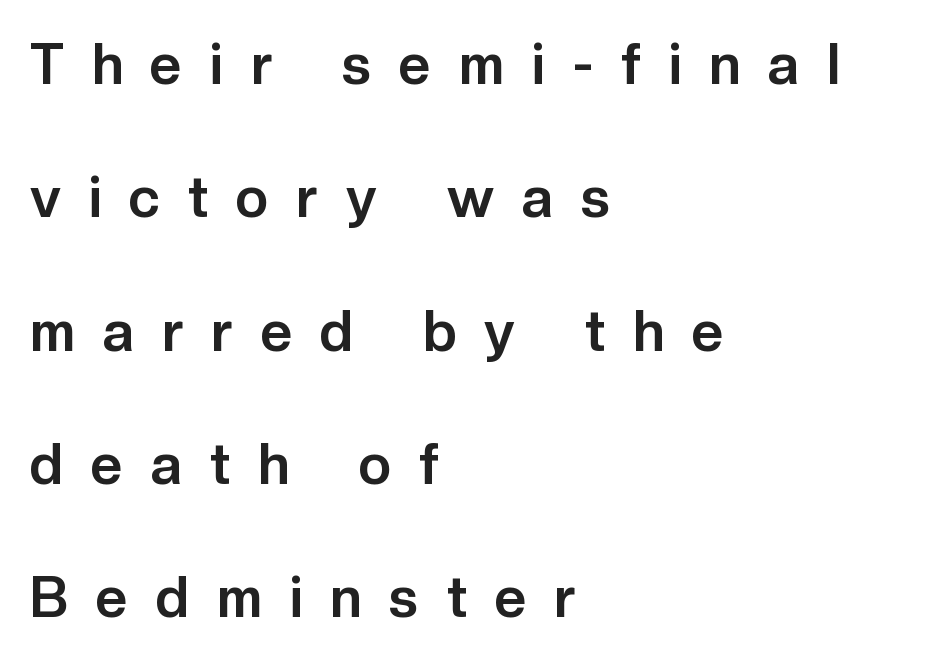
The font's upright variant was chosen for this text. Honestly, there is no underline to notice here at all. Spacing verdict: proportional, widths tailored to each character. The line-height multiplier appears high, well above default.
